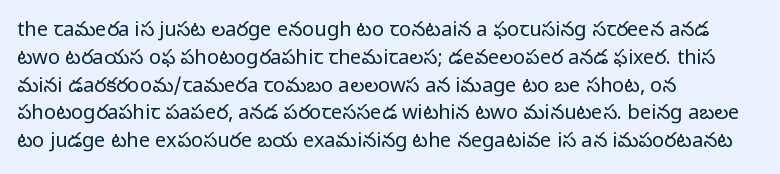
The image shows 20 px text type, upright; set left-aligned, normal line spacing (1.39x), normal letter spacing, not underlined.
